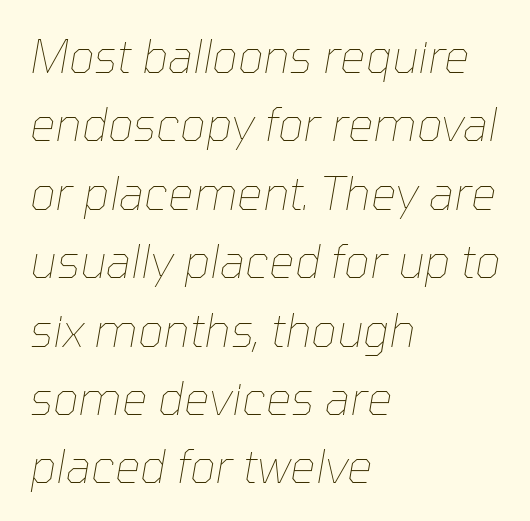
{"italic": "yes", "lean": "right", "slant_degrees": 10, "bold": "no", "weight": "thin", "width": "normal", "stroke_contrast": "low", "x_height": "medium", "monospaced": "no", "underline": "no", "align": "left", "line_spacing": "normal", "line_spacing_ratio": 1.52, "letter_spacing": "normal", "letter_spacing_em": 0.0, "glyph_px": 45}
